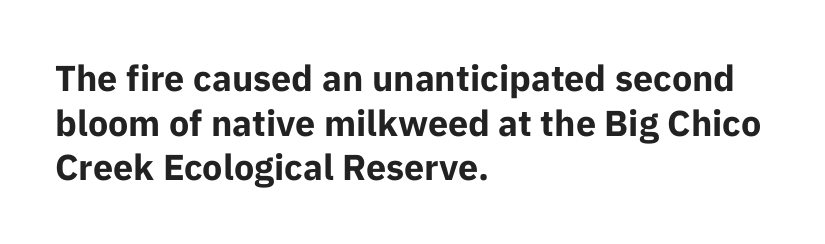
The image shows 36 px bold sans-serif type, upright; set left-aligned, line spacing 1.24x, normal letter spacing, not underlined; low stroke contrast and a medium x-height.
